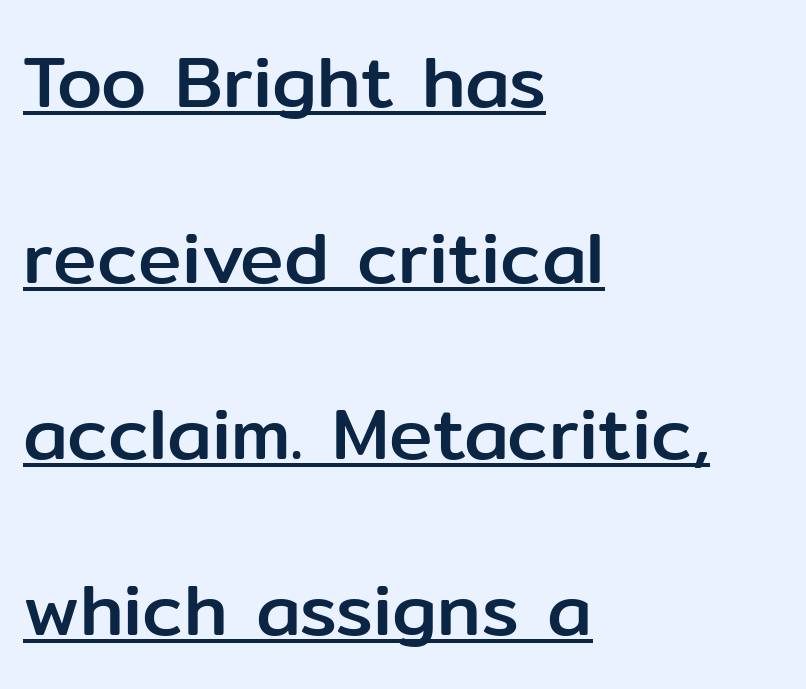
The image shows 73 px sans-serif type, upright; set left-aligned, loose line spacing (2.41x), normal letter spacing, underlined; low stroke contrast and a medium x-height.
